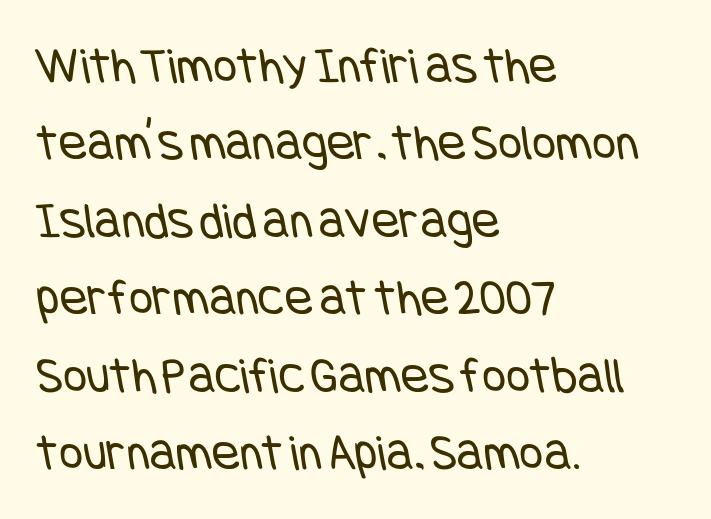
Q: Is the text bold? A: No.
Q: Is the typeface a serif or a sans-serif typeface? A: Sans-serif.
Q: Is the text underlined? A: No.
Q: How is the paragraph aligned? A: Left-aligned.
Q: Is the spacing between letters normal or unusually wide? A: Normal.
Q: Is the spacing between lines tight, normal or loose? A: Normal.
Q: Width (condensed, normal, or wide)? A: Condensed.
Q: Stroke contrast? A: Low.
Q: x-height? A: Large.
